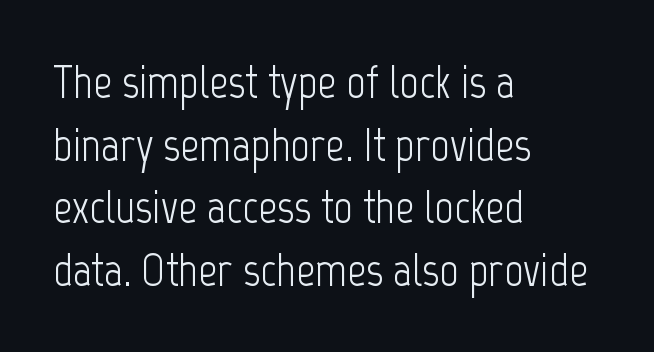
The text was rendered using a sans face with plain stroke endings. The rendering uses natural spacing where letterforms have individual widths. The letters stand upright; this is a roman face. All the whitespace from short lines collects on the right. The font is comparable to plain body text, perhaps lighter.
